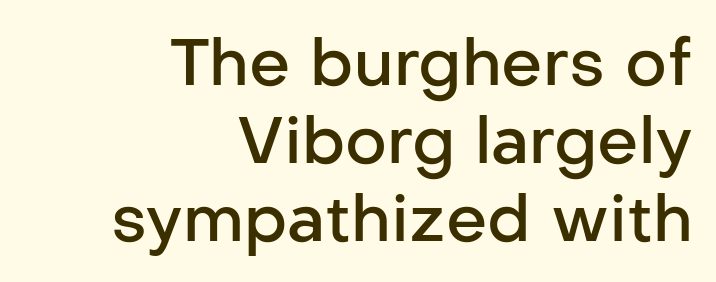
{"serif": "no", "italic": "no", "bold": "semi", "weight": "semibold", "width": "normal", "stroke_contrast": "low", "x_height": "medium", "monospaced": "no", "underline": "no", "align": "right", "line_spacing_ratio": 1.2, "letter_spacing": "normal", "letter_spacing_em": 0.0, "glyph_px": 65}
